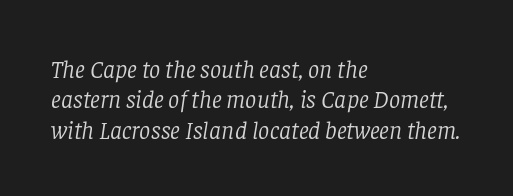
The image shows 25 px text type, italic (leaning right); set left-aligned, line spacing 1.22x, normal letter spacing, not underlined.
